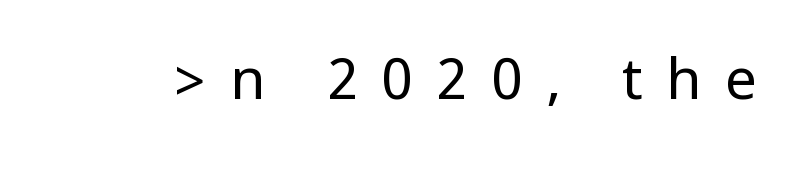
Rendered with straight, roman letterforms. Unbolded letterforms with no extra heft. A clean baseline with only descenders dipping below it. Typographically, this falls in the sans-serif category. What stands out about the letter spacing? Its width — letters are far apart.
